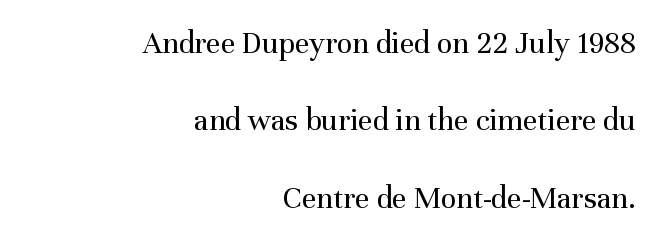
The image shows 32 px regular-weight serif type, upright; set right-aligned, loose line spacing (2.42x), normal letter spacing, not underlined; medium stroke contrast and a medium x-height.
